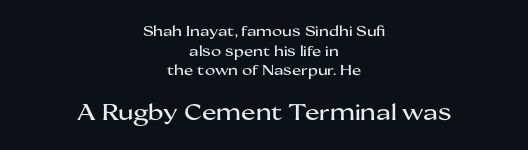
In this sample the second text group is rendered at the bigger scale. One glance says typical: line gaps are just what's usual. The rendering positions every line midway between the sides. Rule under the text: the space is simply empty.
